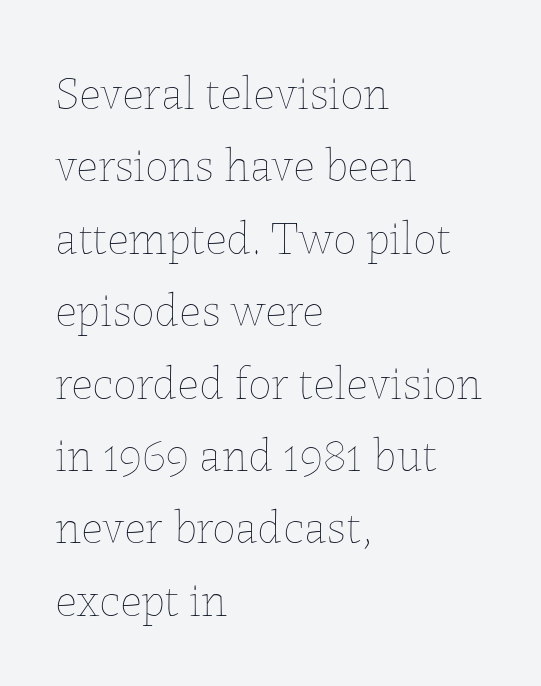
The image shows 47 px thin type, upright; set left-aligned, normal line spacing (1.54x), normal letter spacing, not underlined; low stroke contrast and a medium x-height.
